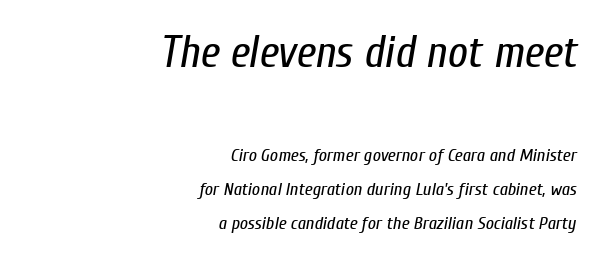
The image shows 44 px regular-weight, condensed type, italic (leaning right); set right-aligned, line spacing 1.87x, normal letter spacing, not underlined; the first (top) block is 2.44x larger; low stroke contrast and a medium x-height.
